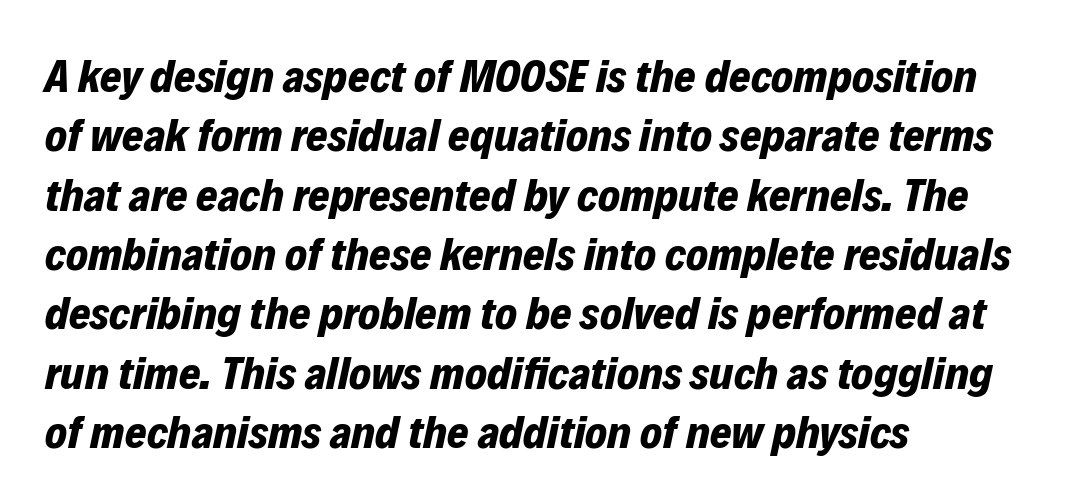
{"italic": "yes", "lean": "right", "slant_degrees": 12, "bold": "yes", "weight": "bold", "width": "normal", "stroke_contrast": "low", "x_height": "medium", "monospaced": "no", "underline": "no", "align": "left", "line_spacing": "normal", "line_spacing_ratio": 1.29, "letter_spacing": "normal", "letter_spacing_em": 0.0, "glyph_px": 46}
